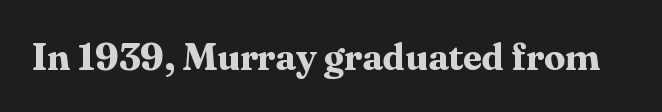
The image shows 38 px bold serif type, upright; set normal letter spacing, not underlined; medium stroke contrast and a medium x-height.
